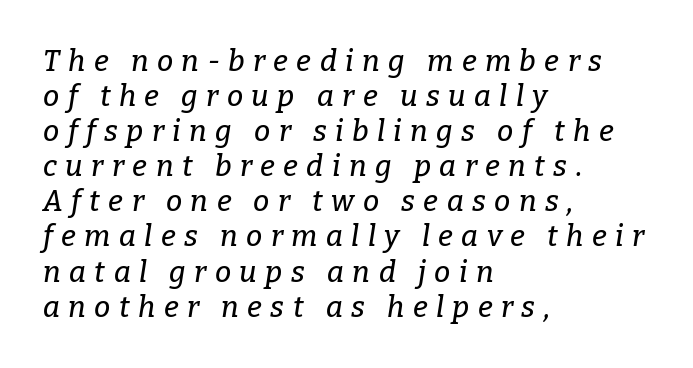
The image shows 29 px serif type, italic (leaning right); set left-aligned, line spacing 1.21x, unusually wide letter spacing (+0.29 em), not underlined; low stroke contrast and a medium x-height.
